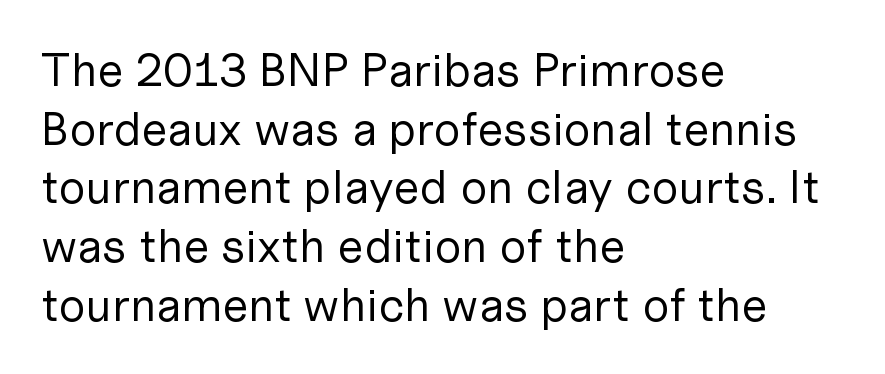
{"serif": "no", "italic": "no", "bold": "no", "weight": "regular", "width": "normal", "stroke_contrast": "low", "x_height": "medium", "monospaced": "no", "underline": "no", "align": "left", "line_spacing": "normal", "line_spacing_ratio": 1.25, "letter_spacing": "normal", "letter_spacing_em": 0.0, "glyph_px": 47}
